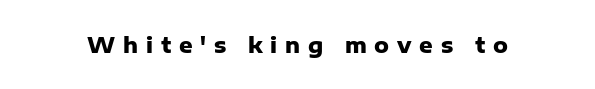
The letterforms stand isolated, each surrounded by extra space. Quick note: not italic, upright. A full-strength bold gives these letters their thick strokes. Each row of text sits above clean, open space.
